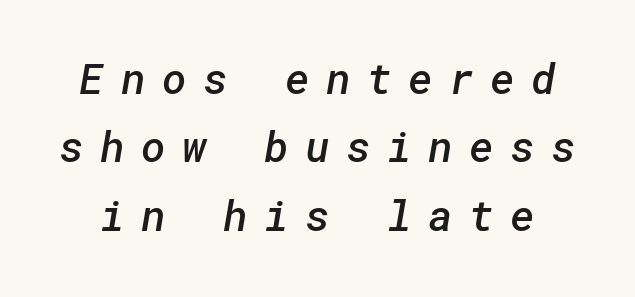
The image shows 42 px semibold sans-serif type; set normal line spacing (1.63x), unusually wide letter spacing (+0.39 em), not underlined; low stroke contrast and a medium x-height.
